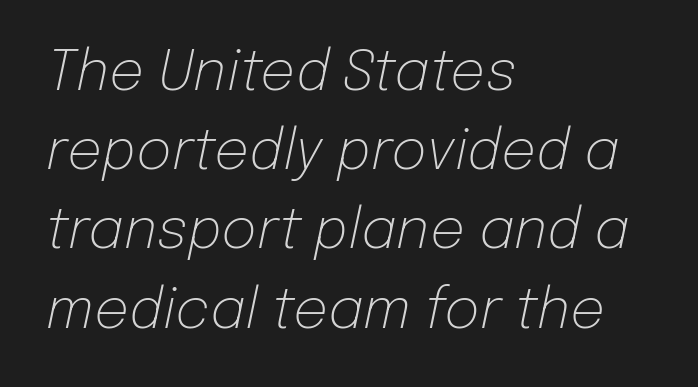
{"italic": "yes", "lean": "right", "slant_degrees": 12, "bold": "no", "weight": "light", "width": "normal", "stroke_contrast": "low", "x_height": "medium", "monospaced": "no", "underline": "no", "align": "left", "line_spacing": "normal", "line_spacing_ratio": 1.44, "letter_spacing": "normal", "letter_spacing_em": 0.0, "glyph_px": 55}
